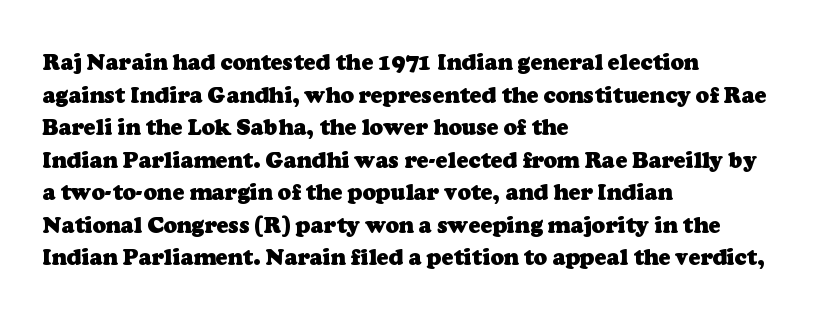
{"bold": "yes", "underline": "no", "align": "left", "line_spacing": "normal", "line_spacing_ratio": 1.48, "letter_spacing": "normal", "letter_spacing_em": 0.0, "glyph_px": 22}
